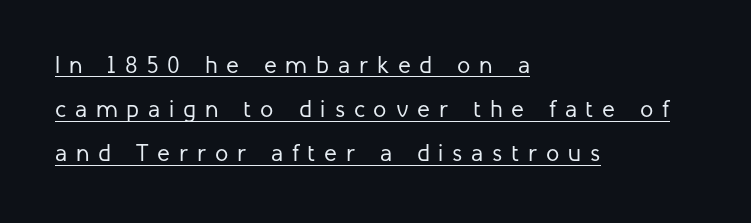
Stroke mass is kept to a normal reading level or below. This rendering features underlined lettering. The text block is weighted toward the left margin, trailing off unevenly rightward. Style check: upright.
